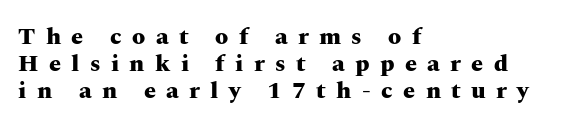
Q: Is the text bold? A: Yes.
Q: Is the text italic (slanted)? A: No, it is upright.
Q: Is the text underlined? A: No.
Q: How is the paragraph aligned? A: Left-aligned.
Q: Is the spacing between letters normal or unusually wide? A: Unusually wide.
Q: Is the spacing between lines tight, normal or loose? A: Tight.
